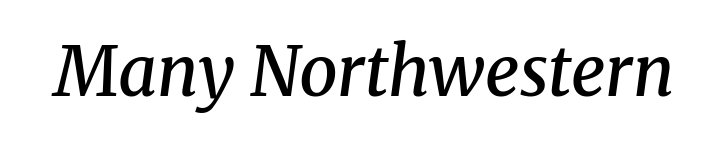
The image shows 68 px semibold serif type, italic (leaning right); set normal letter spacing, not underlined; medium stroke contrast and a medium x-height.
